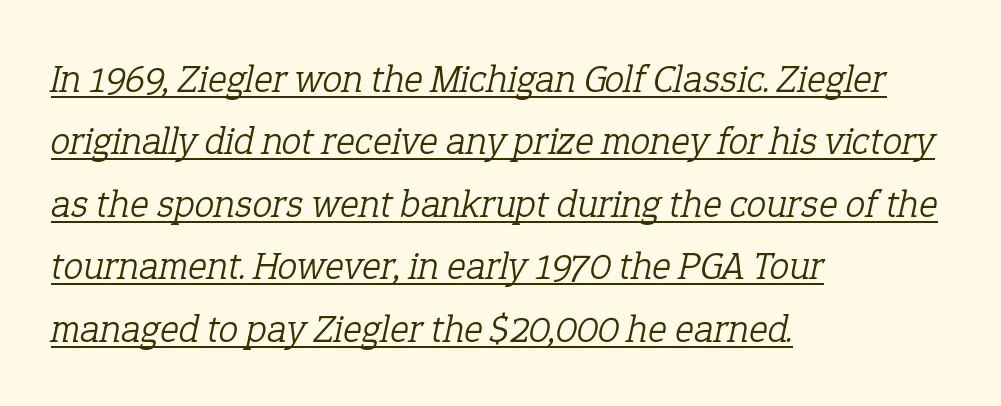
The image shows 40 px light serif type, italic (leaning right); set left-aligned, normal line spacing (1.56x), normal letter spacing, underlined; low stroke contrast and a medium x-height.
